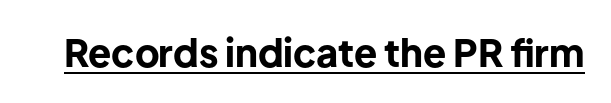
The image shows 38 px bold sans-serif type, upright; set normal letter spacing, underlined; low stroke contrast and a medium x-height.
